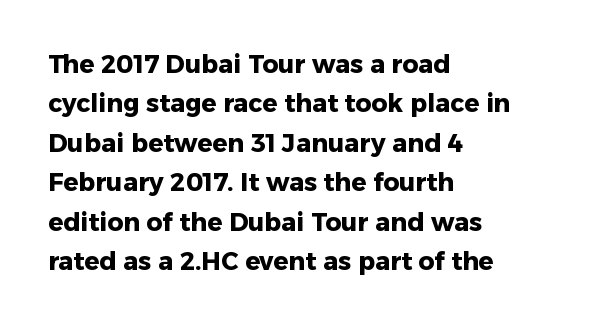
Evenly set lines give the paragraph a standard silhouette. Glance below the letters and you will spot only blank space. Typeset ragged right — the left edge is the straight one. This sample uses plain, unmodified letter spacing. Style check: upright. I'd describe the lettering as bold — thick and assertive.
